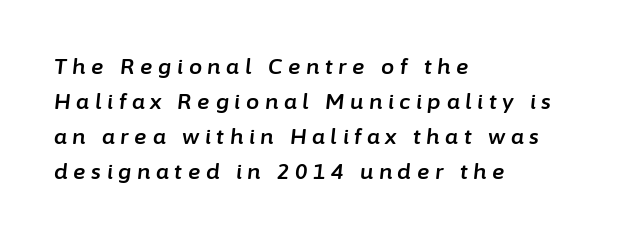
Q: Is the text italic (slanted)? A: Yes, it leans right by about 6 degrees.
Q: Is the text underlined? A: No.
Q: How is the paragraph aligned? A: Left-aligned.
Q: Is the spacing between letters normal or unusually wide? A: Unusually wide.
Q: Is the spacing between lines tight, normal or loose? A: Normal.
